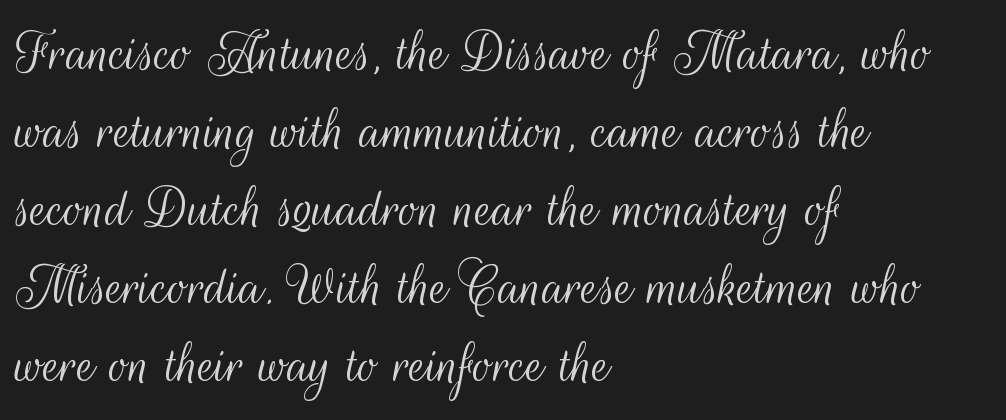
Q: Is the text bold? A: No.
Q: Is the text italic (slanted)? A: Yes.
Q: Is the typeface a serif or a sans-serif typeface? A: Sans-serif.
Q: Is the text underlined? A: No.
Q: How is the paragraph aligned? A: Left-aligned.
Q: Is the spacing between letters normal or unusually wide? A: Normal.
Q: Width (condensed, normal, or wide)? A: Condensed.
Q: Stroke contrast? A: Medium.
Q: x-height? A: Small.
Q: Monospaced? A: No.
